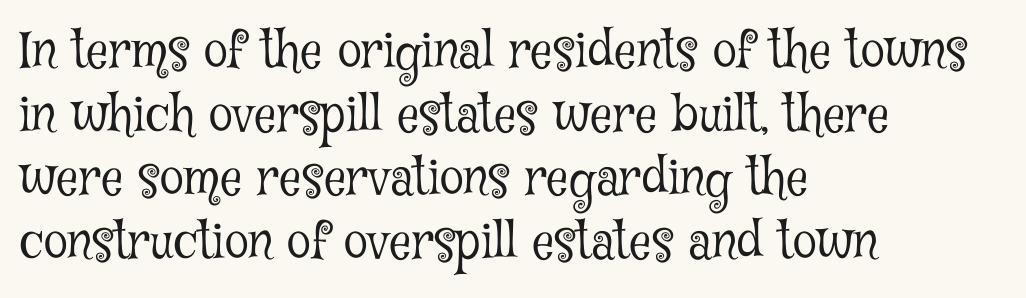
The specimen omits any rule beneath the text block's lines. The text block is weighted toward the left margin, trailing off unevenly rightward. Yep, those are serifs on the letters. Does the leading feel generous? No, just average.
